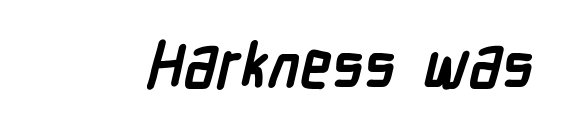
The passage shown is typed in a proportional face where columns would drift. Descenders hang freely into open space. Does extra space separate the letters? No, they use regular spacing. Serif or sans? Sans — the stroke terminals are bare. A full-strength bold gives these letters their thick strokes.
